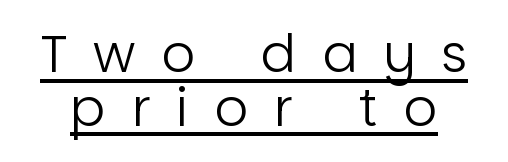
Q: Is the text bold? A: No.
Q: Is the text italic (slanted)? A: No, it is upright.
Q: Is the typeface a serif or a sans-serif typeface? A: Sans-serif.
Q: Is the text underlined? A: Yes.
Q: Is the spacing between letters normal or unusually wide? A: Unusually wide.
Q: Is the spacing between lines tight, normal or loose? A: Tight.
Q: Width (condensed, normal, or wide)? A: Normal.
Q: Stroke contrast? A: Low.
Q: x-height? A: Large.
Q: Monospaced? A: No.
